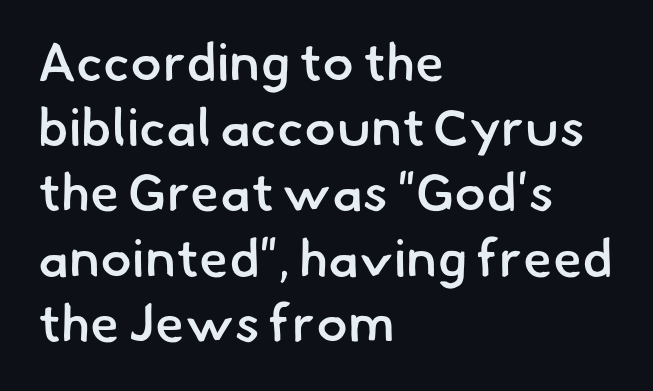
Glance below the letters and you will spot only blank space. The glyphs have the mass of a demibold cut, below bold. A typesetter would call this proportional, since set widths differ per character. If you drew a ruler down the left edge, every line would touch it. The passage shown has conventional tracking throughout. The type family on display is of the sans-serif kind.
